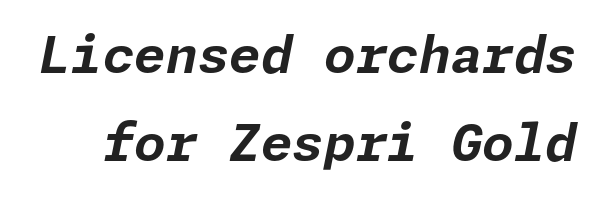
Q: Is the text bold? A: Yes.
Q: Is the text italic (slanted)? A: Yes, it leans right by about 11 degrees.
Q: Is the text underlined? A: No.
Q: Is the spacing between letters normal or unusually wide? A: Normal.
Q: Width (condensed, normal, or wide)? A: Normal.
Q: Stroke contrast? A: Low.
Q: x-height? A: Medium.
